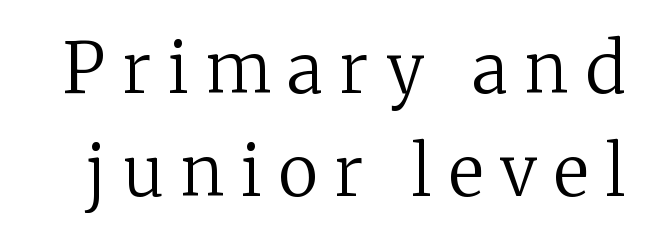
This sample uses a serif face. The zone under the glyphs is completely vacant. A typesetter would call this leading conventional body-copy spacing. A typesetter would call this proportional, since set widths differ per character. In terms of posture, this sample is upright. The strokes carry an ordinary text weight at most.
